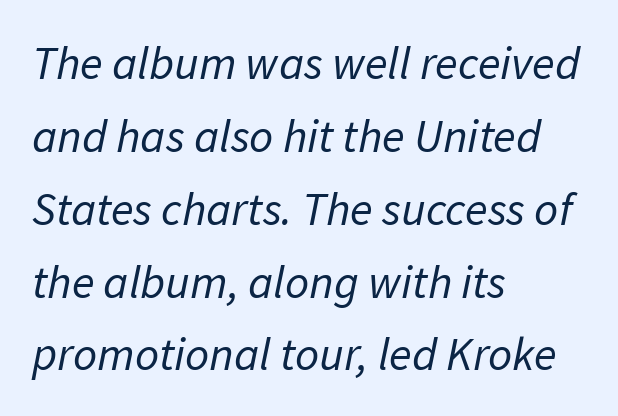
{"serif": "no", "bold": "no", "weight": "regular", "width": "normal", "stroke_contrast": "low", "x_height": "medium", "monospaced": "no", "underline": "no", "align": "left", "line_spacing": "normal", "line_spacing_ratio": 1.55, "letter_spacing": "normal", "letter_spacing_em": 0.0, "glyph_px": 47}
